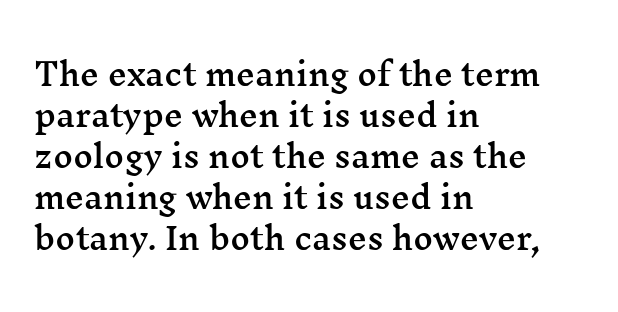
Each letter keeps its own natural width here, so spacing adapts to shape. Each line starts at the same left margin while the right side varies. Type style note: has serifs. Notice how descenders clear the ascenders below comfortably — that's standard leading. Plain, unruled lines of type.
